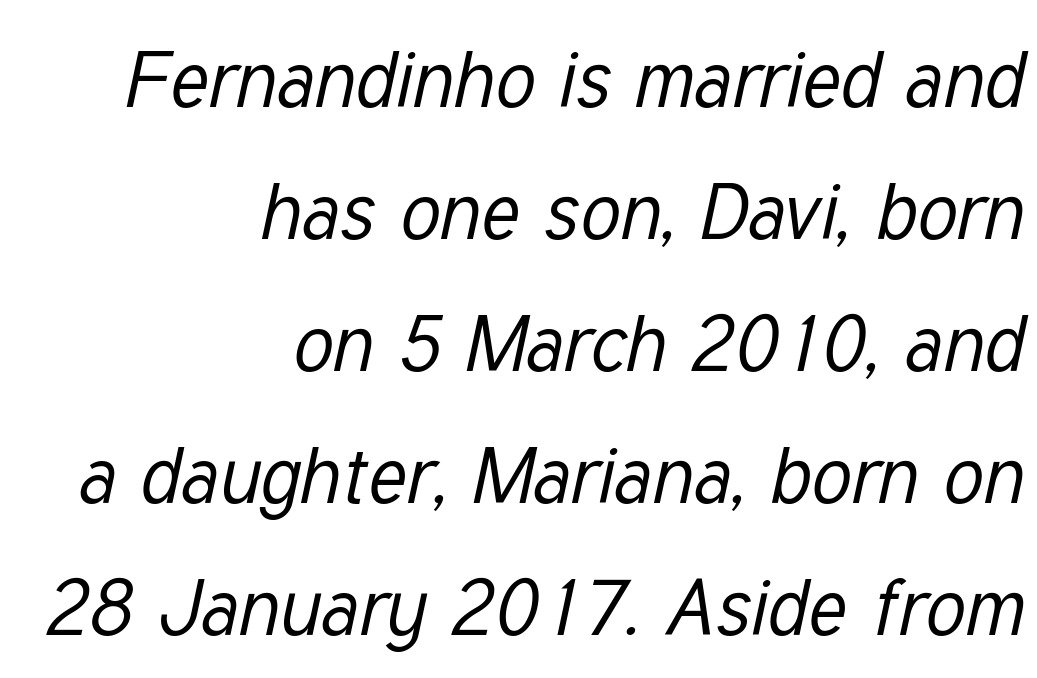
The image shows 79 px regular-weight, condensed type, italic (leaning right); set right-aligned, normal line spacing (1.67x), normal letter spacing, not underlined; low stroke contrast and a medium x-height.
